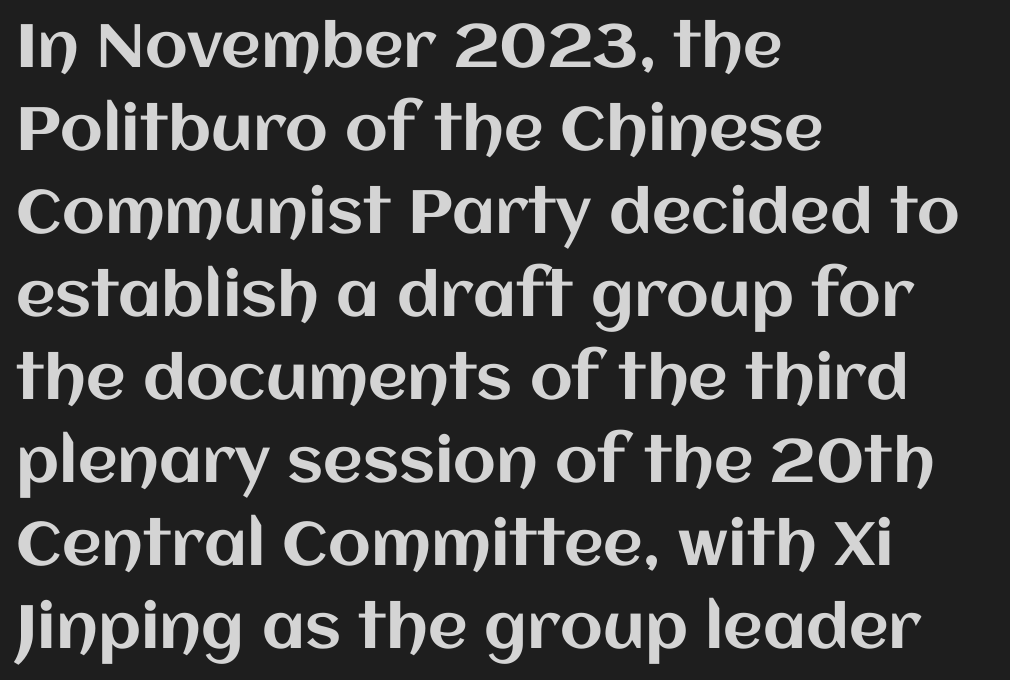
{"italic": "no", "width": "normal", "stroke_contrast": "medium", "x_height": "large", "monospaced": "no", "underline": "no", "align": "left", "line_spacing": "normal", "line_spacing_ratio": 1.36, "letter_spacing": "normal", "letter_spacing_em": 0.0, "glyph_px": 61}
